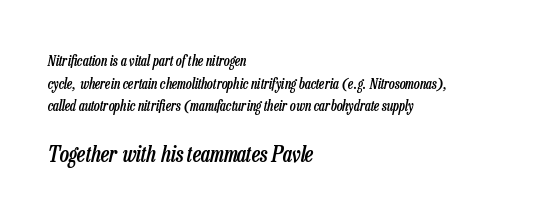
The image shows 22 px text type, italic (leaning right); set left-aligned, normal line spacing (1.62x), normal letter spacing, not underlined; the second (bottom) block is 1.57x larger.
